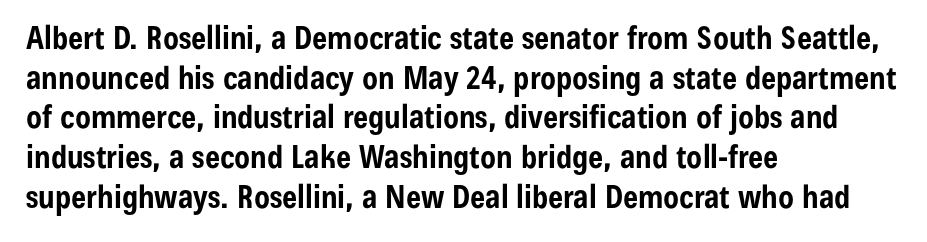
Q: Is the text bold? A: Yes.
Q: Is the text italic (slanted)? A: No, it is upright.
Q: Is the typeface a serif or a sans-serif typeface? A: Sans-serif.
Q: Is the text underlined? A: No.
Q: How is the paragraph aligned? A: Left-aligned.
Q: Is the spacing between letters normal or unusually wide? A: Normal.
Q: Width (condensed, normal, or wide)? A: Condensed.
Q: Stroke contrast? A: Low.
Q: x-height? A: Medium.
Q: Monospaced? A: No.
